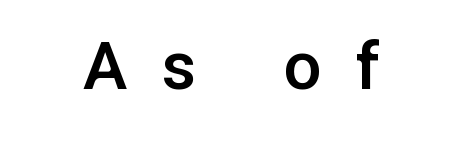
The image shows 75 px semibold sans-serif type, upright; set unusually wide letter spacing (+0.46 em), not underlined; low stroke contrast and a medium x-height.
